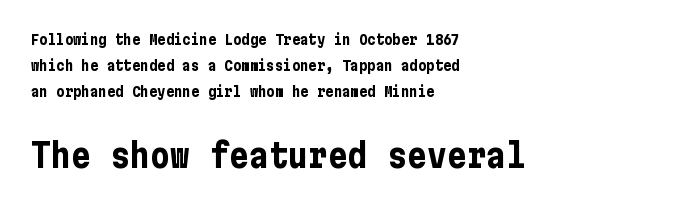
The zone under the glyphs is completely vacant. Two sizes are in play, and the larger belongs to the second block. This rendering employs a face without finishing strokes, i.e., a sans-serif. Teacher's note: observe the even left margin — that is flush-left alignment. A dark, heavy texture on the line: the type is bold.
